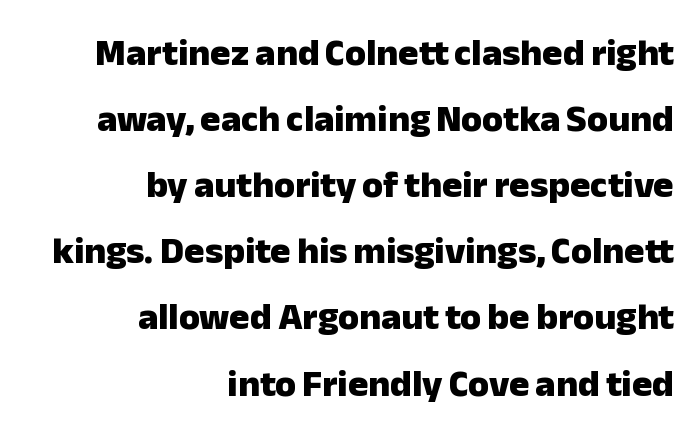
{"serif": "no", "italic": "no", "bold": "yes", "weight": "heavy", "width": "normal", "stroke_contrast": "low", "x_height": "medium", "monospaced": "no", "underline": "no", "align": "right", "line_spacing_ratio": 1.74, "letter_spacing": "normal", "letter_spacing_em": 0.0, "glyph_px": 38}
